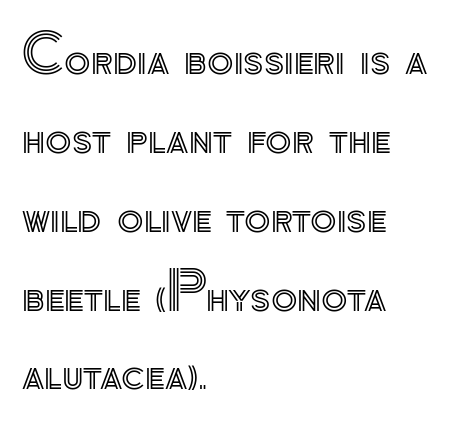
Q: Is the text italic (slanted)? A: No, it is upright.
Q: Is the text underlined? A: No.
Q: How is the paragraph aligned? A: Left-aligned.
Q: Is the spacing between letters normal or unusually wide? A: Normal.
Q: Is the spacing between lines tight, normal or loose? A: Normal.
Q: Width (condensed, normal, or wide)? A: Normal.
Q: x-height? A: Small.
Q: Monospaced? A: No.
